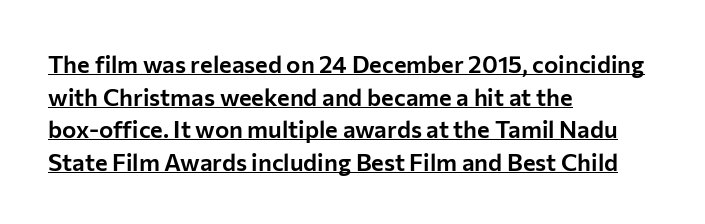
The image shows 24 px text type, upright; set left-aligned, normal line spacing (1.36x), normal letter spacing, underlined.
